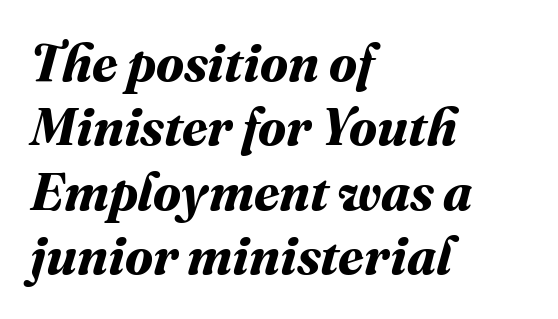
{"bold": "yes", "weight": "bold", "width": "normal", "stroke_contrast": "medium", "x_height": "medium", "monospaced": "no", "underline": "no", "align": "left", "line_spacing_ratio": 1.24, "letter_spacing": "normal", "letter_spacing_em": 0.0, "glyph_px": 52}
